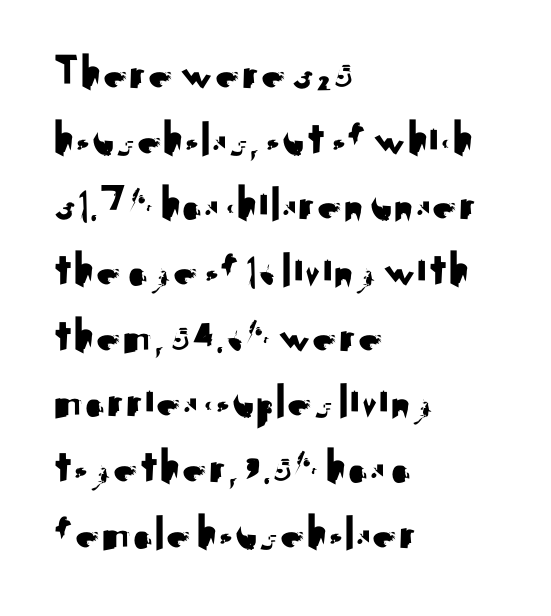
{"serif": "no", "italic": "no", "width": "normal", "stroke_contrast": "medium", "x_height": "small", "monospaced": "no", "underline": "no", "align": "left", "line_spacing": "normal", "line_spacing_ratio": 1.34, "letter_spacing": "normal", "letter_spacing_em": 0.0, "glyph_px": 49}
